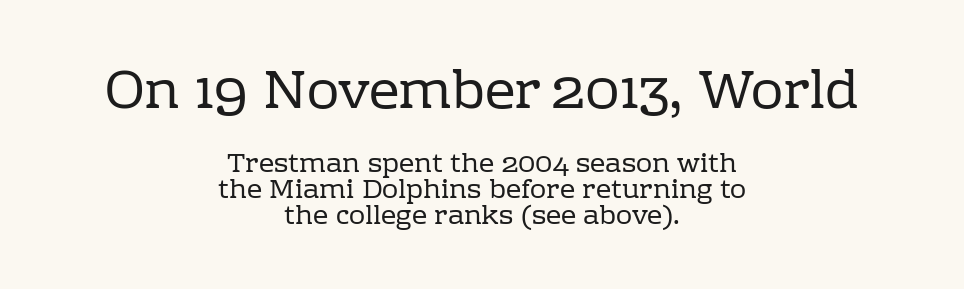
Very little white space separates one row of letters from the next. Default kerning and tracking; the words read as compact shapes. Is the block centered? Yes — each line is placed symmetrically about the middle. You get the large type first, then a drop to smaller type.
